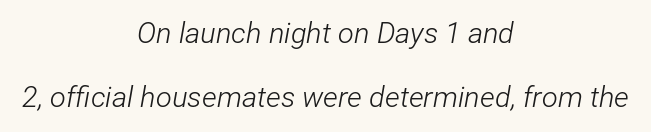
{"italic": "yes", "lean": "right", "slant_degrees": 12, "bold": "no", "weight": "light", "width": "condensed", "stroke_contrast": "low", "x_height": "medium", "monospaced": "no", "underline": "no", "align": "center", "line_spacing": "loose", "line_spacing_ratio": 2.21, "letter_spacing": "normal", "letter_spacing_em": 0.0, "glyph_px": 29}
